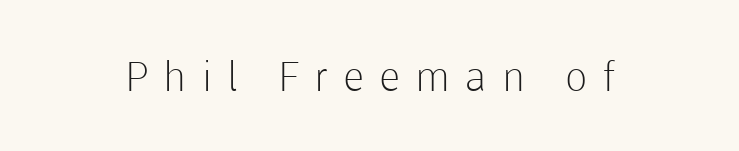
{"serif": "no", "italic": "no", "bold": "no", "weight": "light", "width": "normal", "stroke_contrast": "low", "x_height": "medium", "monospaced": "no", "underline": "no", "letter_spacing": "wide", "letter_spacing_em": 0.37, "glyph_px": 41}
